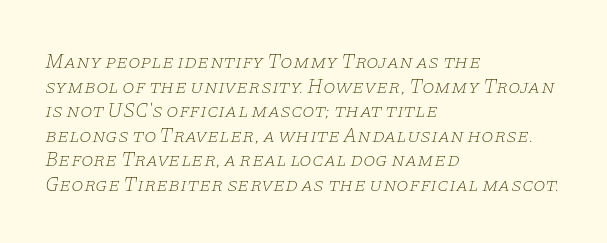
The image shows 20 px text type, italic (leaning right); set left-aligned, line spacing 1.23x, normal letter spacing, not underlined.
